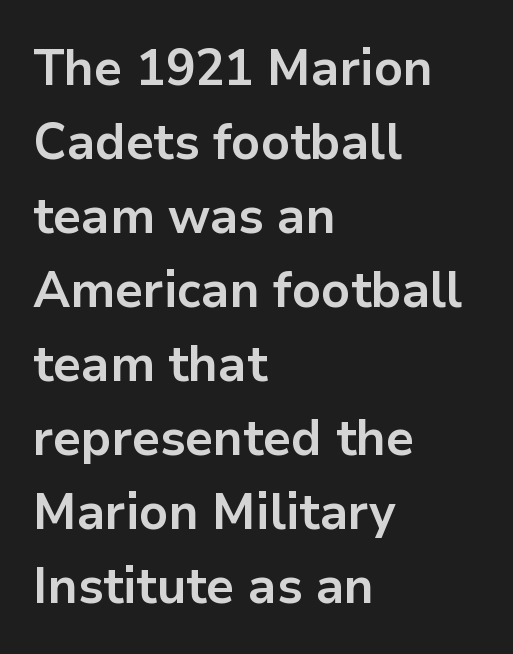
Q: Is the text bold? A: Yes.
Q: Is the text italic (slanted)? A: No, it is upright.
Q: Is the typeface a serif or a sans-serif typeface? A: Sans-serif.
Q: Is the text underlined? A: No.
Q: How is the paragraph aligned? A: Left-aligned.
Q: Is the spacing between letters normal or unusually wide? A: Normal.
Q: Is the spacing between lines tight, normal or loose? A: Normal.
Q: Width (condensed, normal, or wide)? A: Normal.
Q: Stroke contrast? A: Low.
Q: x-height? A: Medium.
Q: Monospaced? A: No.
